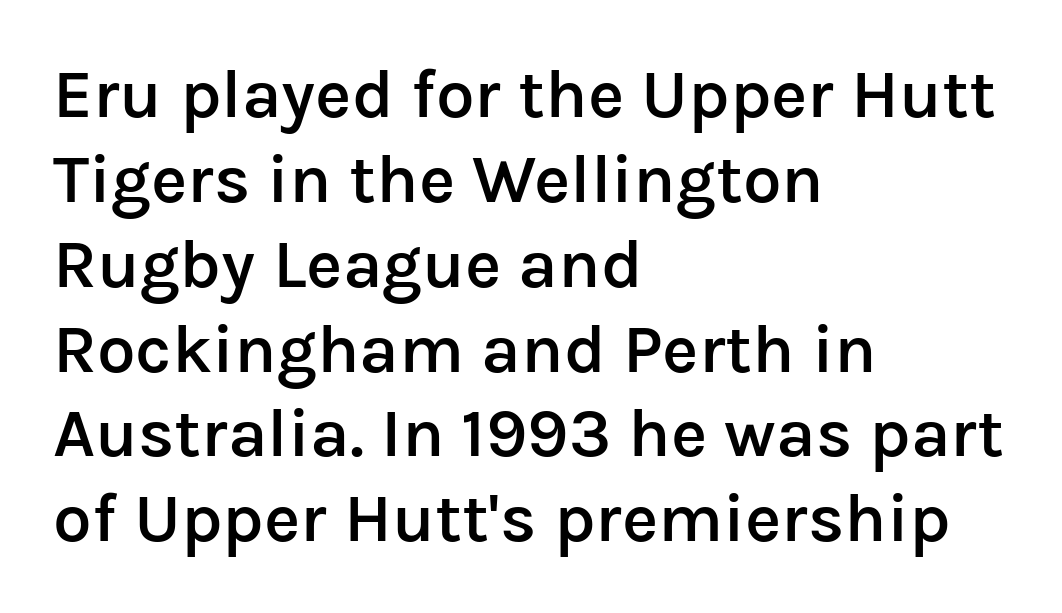
Line beginnings align vertically; line endings do not. Typesetter's note: demi weight, one step under bold. Varying glyph widths throughout — classic text-font behaviour. Type without underlining. The characters display no serif detailing; their extremities are plain.
